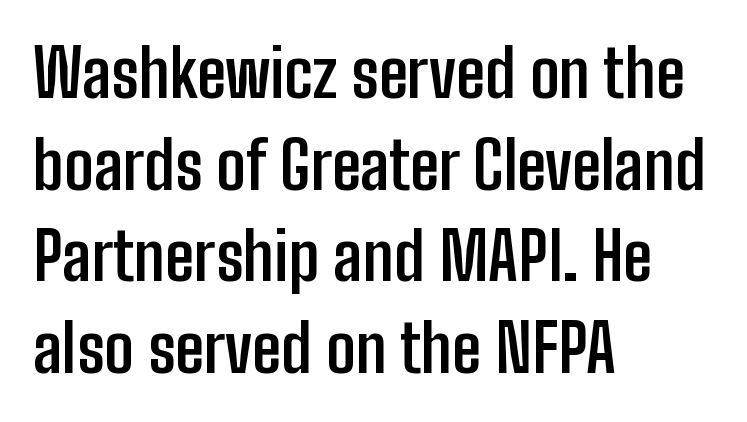
The image shows 66 px semibold, condensed sans-serif type, upright; set left-aligned, normal line spacing (1.39x), normal letter spacing, not underlined; low stroke contrast and a medium x-height.
